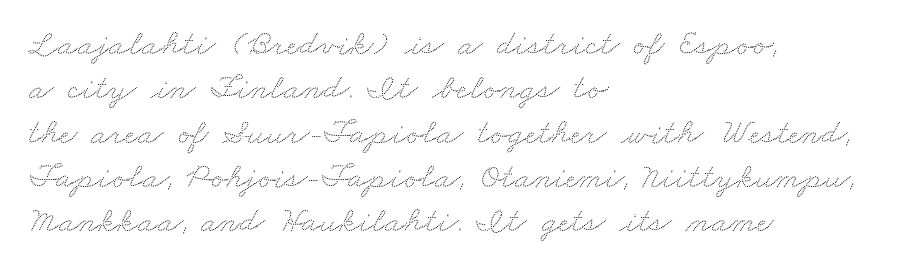
The image shows 36 px wide type; set left-aligned, line spacing 1.23x, normal letter spacing, not underlined; low stroke contrast and a small x-height.
